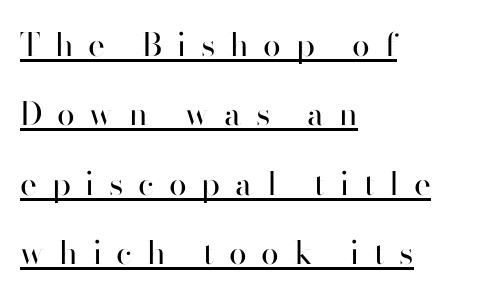
{"serif": "no", "italic": "no", "bold": "no", "weight": "regular", "width": "normal", "stroke_contrast": "high", "x_height": "small", "monospaced": "no", "underline": "yes", "align": "left", "line_spacing": "loose", "line_spacing_ratio": 2.17, "letter_spacing": "wide", "letter_spacing_em": 0.46, "glyph_px": 32}
